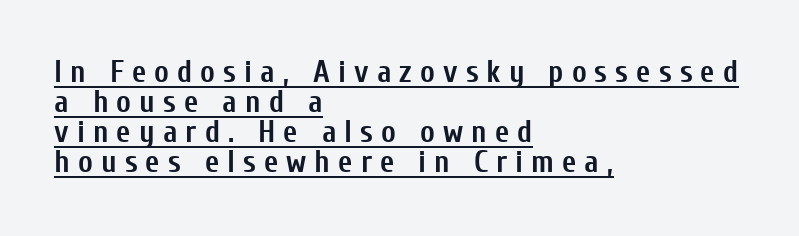
The image shows 31 px semibold, condensed sans-serif type, upright; set left-aligned, tight line spacing (0.97x), unusually wide letter spacing (+0.26 em), underlined; low stroke contrast and a medium x-height.
